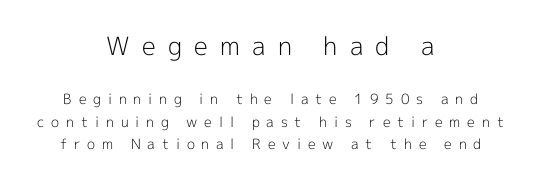
{"italic": "no", "bold": "no", "underline": "no", "align": "center", "line_spacing": "normal", "line_spacing_ratio": 1.61, "letter_spacing": "wide", "letter_spacing_em": 0.49, "larger_block": "first", "size_ratio": 1.79, "glyph_px": 25}
